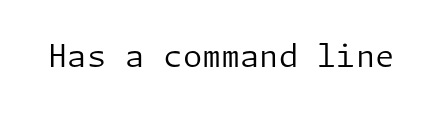
Q: Is the text bold? A: No.
Q: Is the text italic (slanted)? A: No, it is upright.
Q: Is the typeface a serif or a sans-serif typeface? A: Sans-serif.
Q: Is the text underlined? A: No.
Q: Is the spacing between letters normal or unusually wide? A: Normal.
Q: Width (condensed, normal, or wide)? A: Normal.
Q: Stroke contrast? A: Low.
Q: x-height? A: Medium.
